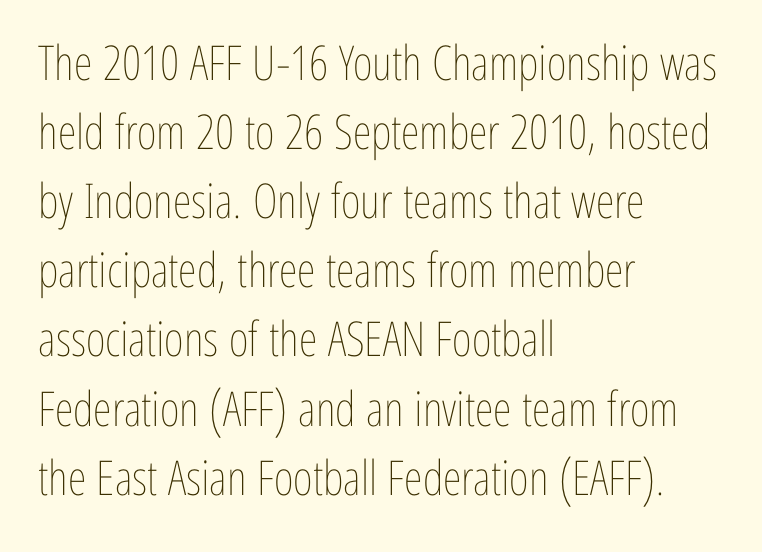
The image shows 48 px thin, condensed type, upright; set left-aligned, normal line spacing (1.44x), normal letter spacing, not underlined; low stroke contrast and a medium x-height.
